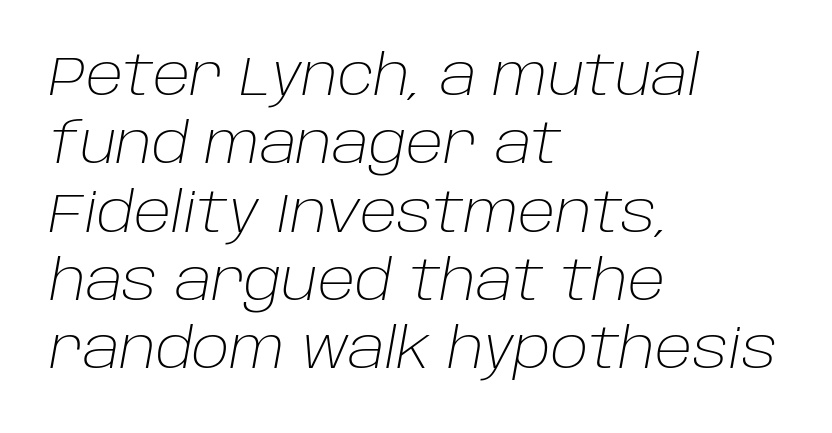
The image shows 56 px light type, italic (leaning right); set left-aligned, line spacing 1.22x, normal letter spacing, not underlined; low stroke contrast and a large x-height.
